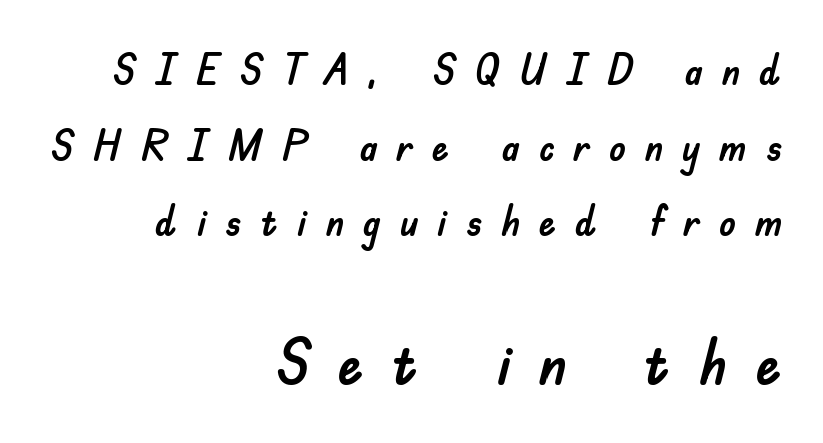
Q: Is the text italic (slanted)? A: Yes.
Q: Is the typeface a serif or a sans-serif typeface? A: Sans-serif.
Q: Is the text underlined? A: No.
Q: How is the paragraph aligned? A: Right-aligned.
Q: Is the spacing between letters normal or unusually wide? A: Unusually wide.
Q: Which block of text is set in a larger size, the first (top) or the second (bottom)? A: The second (bottom) one.
Q: Width (condensed, normal, or wide)? A: Normal.
Q: Stroke contrast? A: Low.
Q: x-height? A: Small.
Q: Monospaced? A: No.
